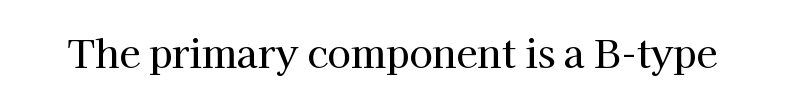
Q: Is the text italic (slanted)? A: No, it is upright.
Q: Is the typeface a serif or a sans-serif typeface? A: Serif.
Q: Is the text underlined? A: No.
Q: Is the spacing between letters normal or unusually wide? A: Normal.
Q: Width (condensed, normal, or wide)? A: Normal.
Q: Stroke contrast? A: High.
Q: x-height? A: Medium.
Q: Monospaced? A: No.
